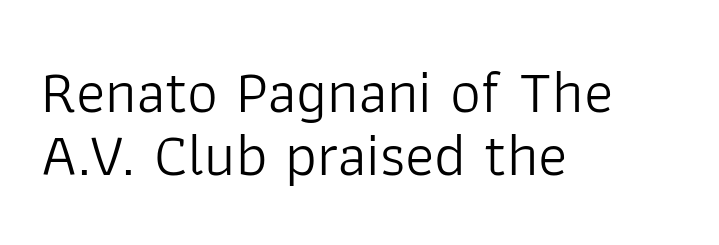
{"serif": "no", "italic": "no", "bold": "no", "weight": "light", "width": "normal", "stroke_contrast": "low", "x_height": "medium", "monospaced": "no", "underline": "no", "align": "left", "line_spacing": "tight", "line_spacing_ratio": 1.04, "letter_spacing": "normal", "letter_spacing_em": 0.0, "glyph_px": 61}
